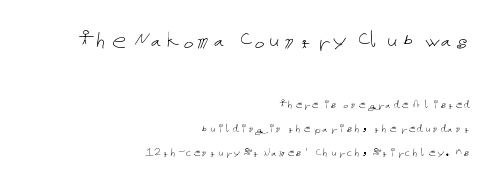
Rule under the text: the space is simply empty. The lettering stays uniformly vertical, giving the passage a roman look. The typesetter chose a ragged-left arrangement here. Does extra space separate the letters? No, they use regular spacing. Is this a heavy cut? Hardly; it is regular or lighter. In this sample the first text group is rendered at the bigger scale.
